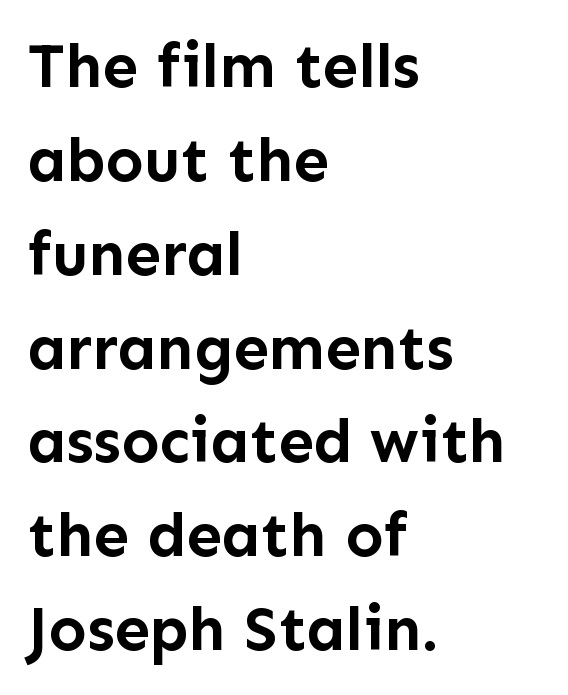
If you drew a ruler down the left edge, every line would touch it. Spacing verdict: proportional, widths tailored to each character. Strong, thick strokes mark this as bold type. The space between consecutive lines is moderate. Classification — sans serif. Italic? Not at all — the glyphs are vertical.
